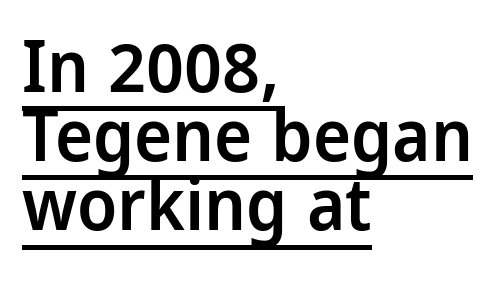
The image shows 72 px semibold, condensed sans-serif type, upright; set left-aligned, tight line spacing (0.96x), normal letter spacing, underlined; low stroke contrast and a large x-height.
